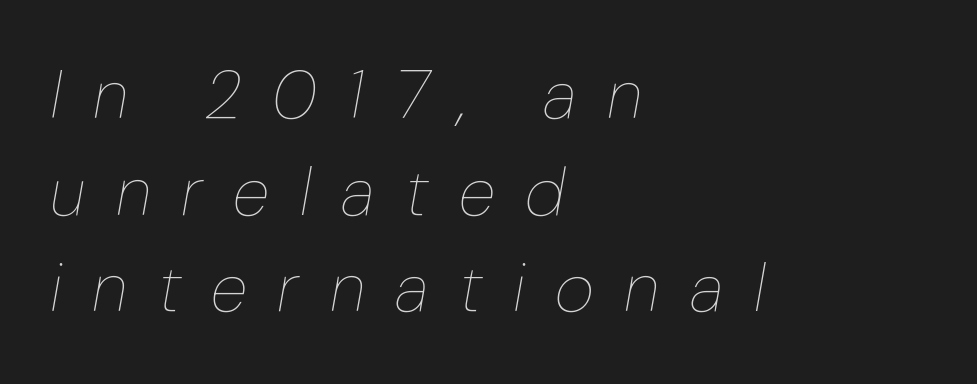
Q: Is the text bold? A: No.
Q: Is the text italic (slanted)? A: Yes, it leans right by about 10 degrees.
Q: Is the text underlined? A: No.
Q: How is the paragraph aligned? A: Left-aligned.
Q: Is the spacing between letters normal or unusually wide? A: Unusually wide.
Q: Is the spacing between lines tight, normal or loose? A: Normal.
Q: Width (condensed, normal, or wide)? A: Normal.
Q: Stroke contrast? A: Low.
Q: x-height? A: Medium.
Q: Monospaced? A: No.
